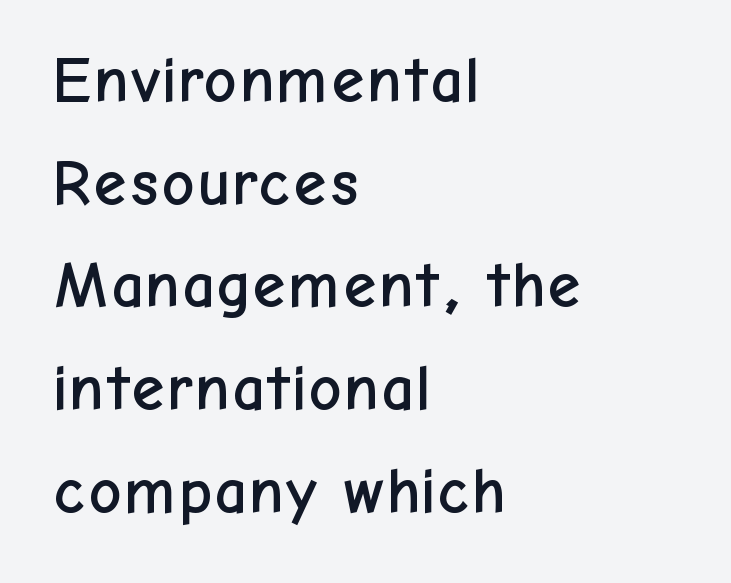
Q: Is the text italic (slanted)? A: No, it is upright.
Q: Is the typeface a serif or a sans-serif typeface? A: Sans-serif.
Q: Is the text underlined? A: No.
Q: How is the paragraph aligned? A: Left-aligned.
Q: Is the spacing between letters normal or unusually wide? A: Normal.
Q: Is the spacing between lines tight, normal or loose? A: Normal.
Q: Width (condensed, normal, or wide)? A: Normal.
Q: Stroke contrast? A: Low.
Q: x-height? A: Medium.
Q: Monospaced? A: No.
